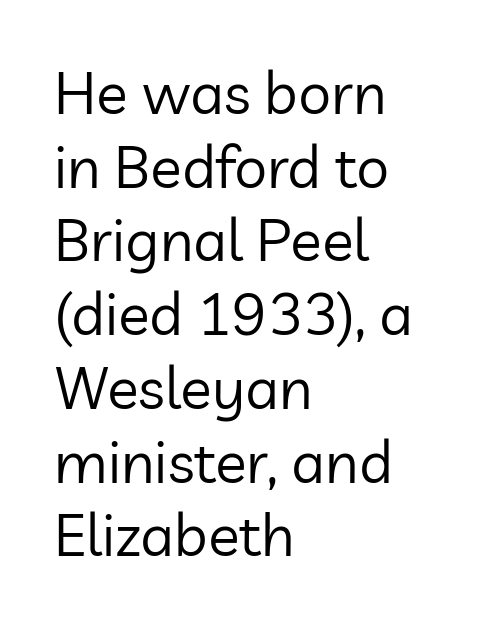
{"serif": "no", "italic": "no", "bold": "no", "weight": "regular", "width": "normal", "stroke_contrast": "low", "x_height": "medium", "monospaced": "no", "underline": "no", "align": "left", "line_spacing": "normal", "line_spacing_ratio": 1.25, "letter_spacing": "normal", "letter_spacing_em": 0.0, "glyph_px": 59}
